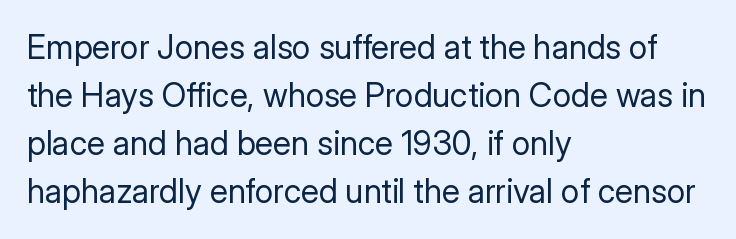
Casual observation: everything's shoved over to the left. Classification — sans serif. The typography opts for an upright posture over an oblique one. Here the designer chose a conventional face with non-uniform glyph widths. The rendering uses a moderate line-height, typical for paragraphs.
